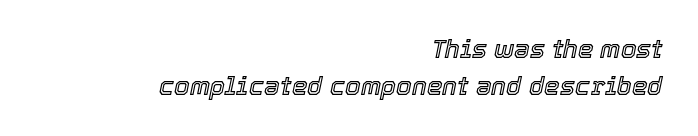
{"italic": "yes", "lean": "right", "slant_degrees": 12, "underline": "no", "align": "right", "line_spacing": "normal", "line_spacing_ratio": 1.5, "letter_spacing": "normal", "letter_spacing_em": 0.0, "glyph_px": 25}
